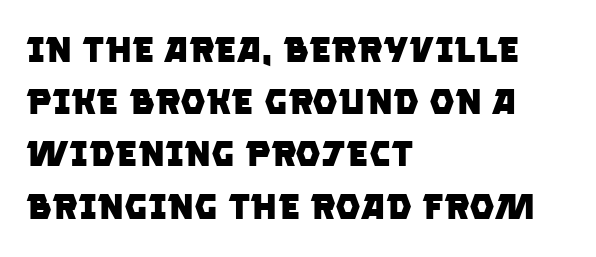
The image shows 36 px heavy sans-serif type; set left-aligned, normal line spacing (1.45x), normal letter spacing, not underlined; low stroke contrast and a large x-height.
